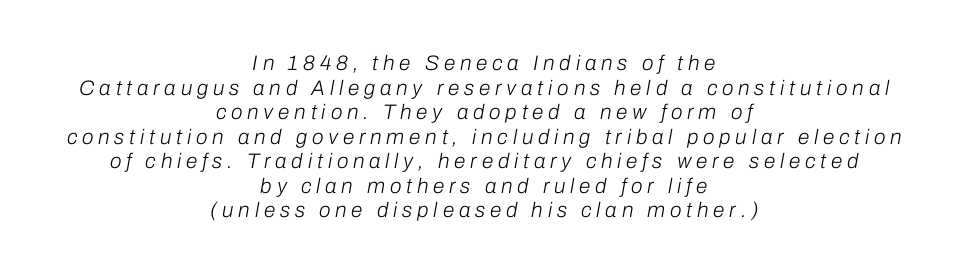
The image shows 21 px text type, italic (leaning right); set centered, line spacing 1.17x, unusually wide letter spacing (+0.23 em), not underlined.
